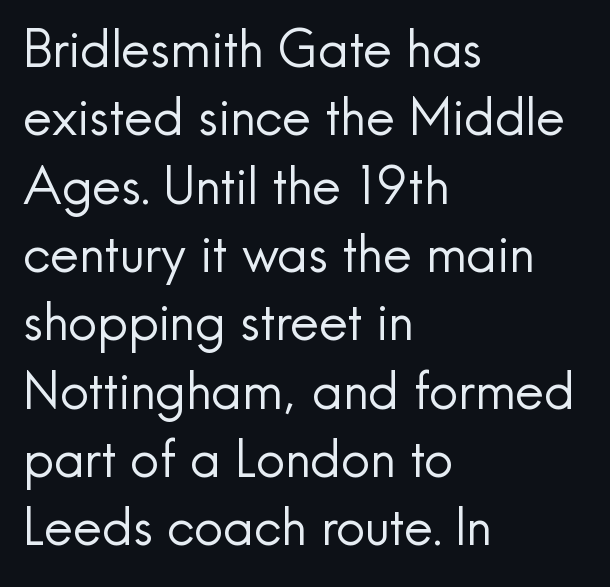
Q: Is the text bold? A: No.
Q: Is the text italic (slanted)? A: No, it is upright.
Q: Is the typeface a serif or a sans-serif typeface? A: Sans-serif.
Q: Is the text underlined? A: No.
Q: How is the paragraph aligned? A: Left-aligned.
Q: Is the spacing between letters normal or unusually wide? A: Normal.
Q: Is the spacing between lines tight, normal or loose? A: Normal.
Q: Width (condensed, normal, or wide)? A: Normal.
Q: x-height? A: Small.
Q: Monospaced? A: No.
